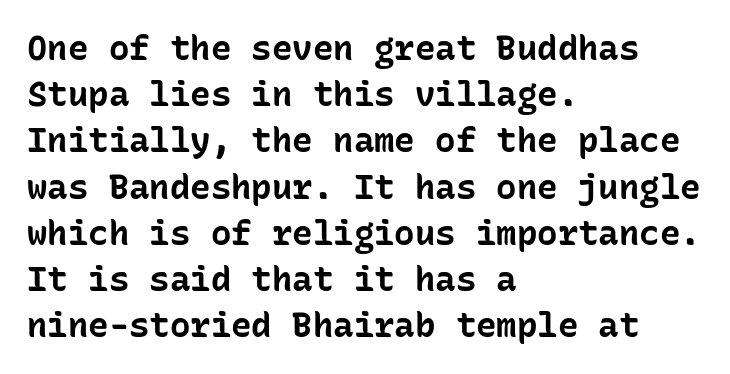
Think of a typewriter: that constant character pitch is what you see here. The specimen reads as upright at a glance. Standard letterfit; no display-style spreading of the glyphs. Are there feet on the stems? There aren't — it's a sans. The zone under the glyphs is completely vacant. In terms of weight, the rendering is a true, heavy bold.
